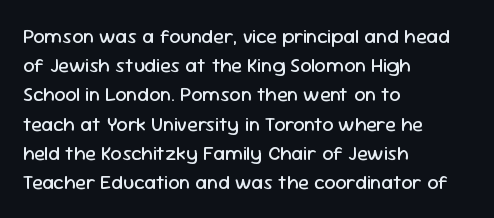
A normal amount of white space separates one row of letters from the next. The foot of each line stays bare and open. The ragged edge is on the right, which tells us the setting is flush left. This sample uses an upright cut, with every glyph sitting square on the baseline. No chunkiness to these letters — they're not bold. Does extra space separate the letters? No, they use regular spacing.
